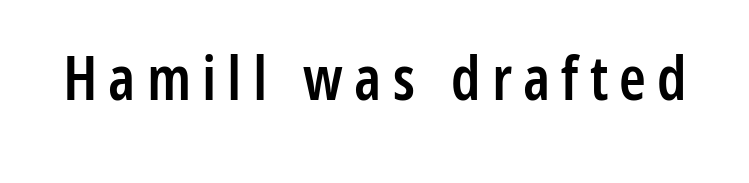
{"serif": "no", "italic": "no", "bold": "semi", "weight": "semibold", "width": "condensed", "stroke_contrast": "low", "x_height": "medium", "monospaced": "no", "underline": "no", "glyph_px": 61}
